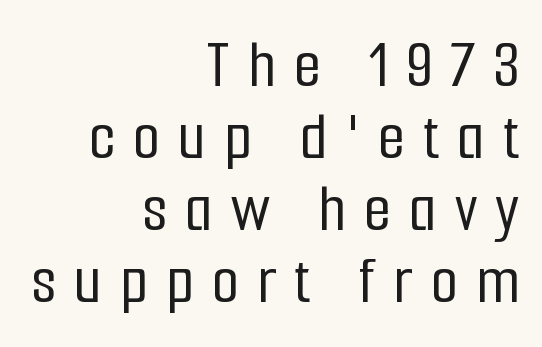
{"serif": "no", "italic": "no", "width": "condensed", "stroke_contrast": "low", "x_height": "medium", "monospaced": "no", "underline": "no", "align": "right", "line_spacing": "tight", "line_spacing_ratio": 1.03, "letter_spacing": "wide", "letter_spacing_em": 0.26, "glyph_px": 70}
